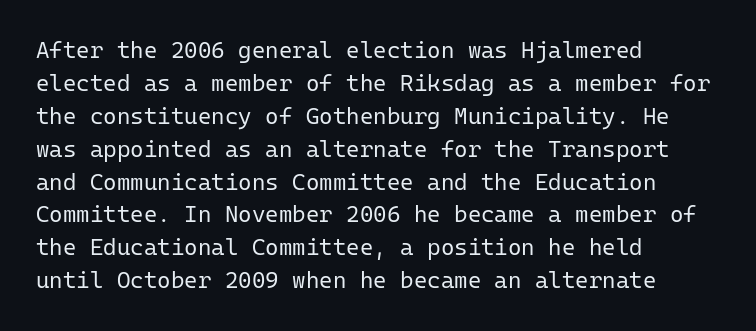
Q: Is the text bold? A: No.
Q: Is the text italic (slanted)? A: No, it is upright.
Q: Is the text underlined? A: No.
Q: How is the paragraph aligned? A: Left-aligned.
Q: Is the spacing between letters normal or unusually wide? A: Normal.
Q: Is the spacing between lines tight, normal or loose? A: Normal.
